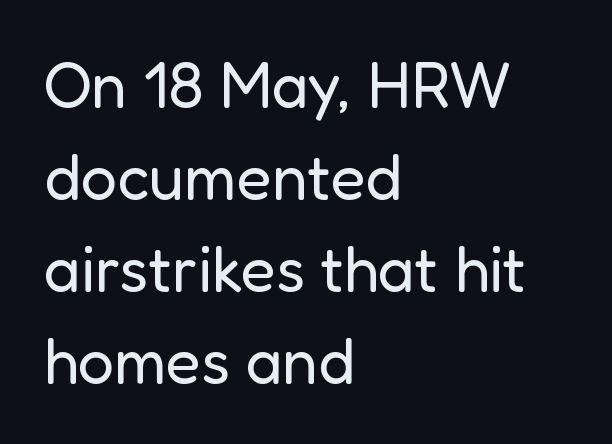
Q: Is the text bold? A: No.
Q: Is the text italic (slanted)? A: No, it is upright.
Q: Is the typeface a serif or a sans-serif typeface? A: Sans-serif.
Q: Is the text underlined? A: No.
Q: How is the paragraph aligned? A: Left-aligned.
Q: Is the spacing between letters normal or unusually wide? A: Normal.
Q: Is the spacing between lines tight, normal or loose? A: Normal.
Q: Width (condensed, normal, or wide)? A: Normal.
Q: Stroke contrast? A: Low.
Q: x-height? A: Medium.
Q: Monospaced? A: No.
